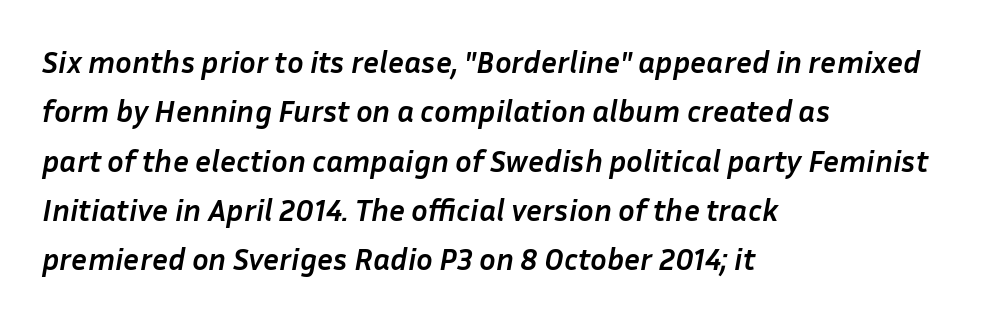
The image shows 31 px semibold type, italic (leaning right); set left-aligned, normal line spacing (1.59x), normal letter spacing, not underlined; low stroke contrast and a medium x-height.
